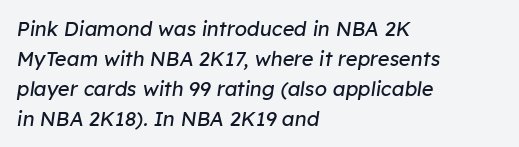
{"italic": "yes", "lean": "right", "slant_degrees": 8, "bold": "no", "underline": "no", "align": "left", "line_spacing": "normal", "line_spacing_ratio": 1.5, "letter_spacing": "normal", "letter_spacing_em": 0.0, "glyph_px": 20}
